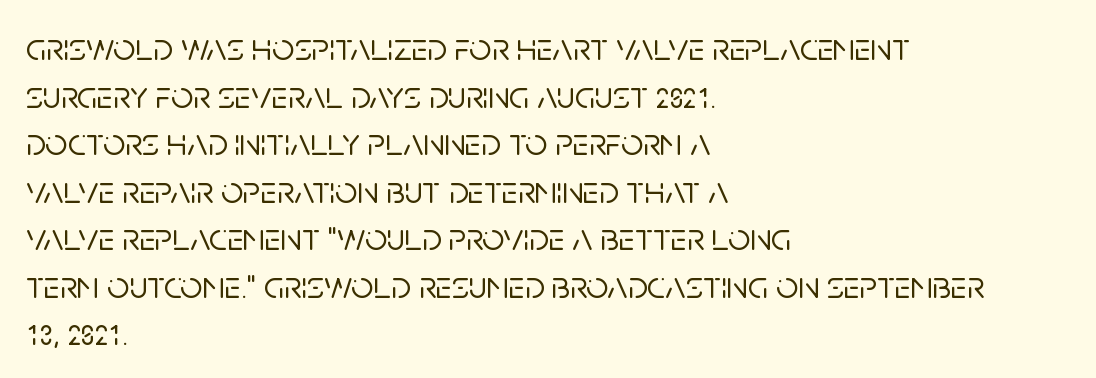
{"serif": "no", "italic": "no", "width": "normal", "stroke_contrast": "low", "x_height": "large", "monospaced": "no", "underline": "no", "align": "left", "line_spacing_ratio": 1.22, "letter_spacing": "normal", "letter_spacing_em": 0.0, "glyph_px": 39}
